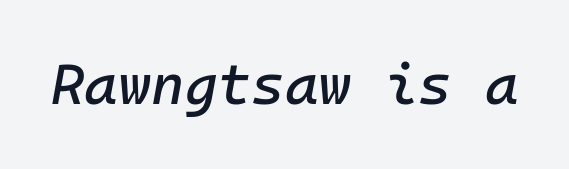
{"italic": "yes", "lean": "right", "slant_degrees": 10, "width": "normal", "stroke_contrast": "low", "x_height": "medium", "monospaced": "yes", "underline": "no", "letter_spacing": "normal", "letter_spacing_em": 0.0, "glyph_px": 57}
